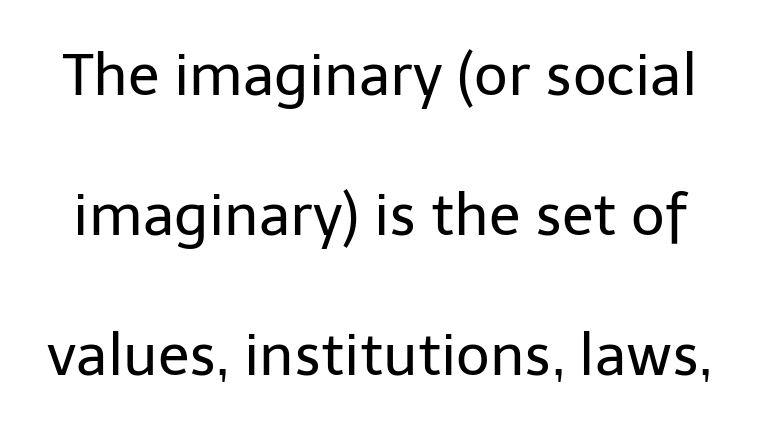
Q: Is the text bold? A: No.
Q: Is the text italic (slanted)? A: No, it is upright.
Q: Is the typeface a serif or a sans-serif typeface? A: Sans-serif.
Q: Is the text underlined? A: No.
Q: Is the spacing between letters normal or unusually wide? A: Normal.
Q: Is the spacing between lines tight, normal or loose? A: Loose.
Q: Width (condensed, normal, or wide)? A: Normal.
Q: Stroke contrast? A: Low.
Q: x-height? A: Medium.
Q: Monospaced? A: No.
